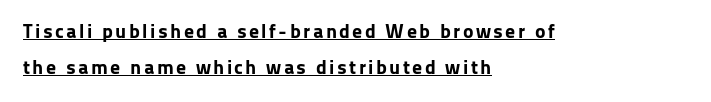
Ordinary non-slanted type is in use. Strong, thick strokes mark this as bold type. What decoration does the sample have? An underline. Layout note: lines flush left.
